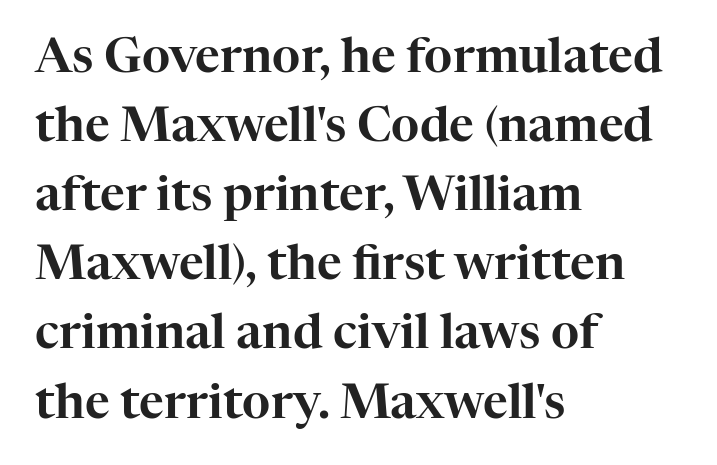
The image shows 48 px serif type, upright; set left-aligned, normal line spacing (1.44x), normal letter spacing, not underlined; high stroke contrast and a medium x-height.
